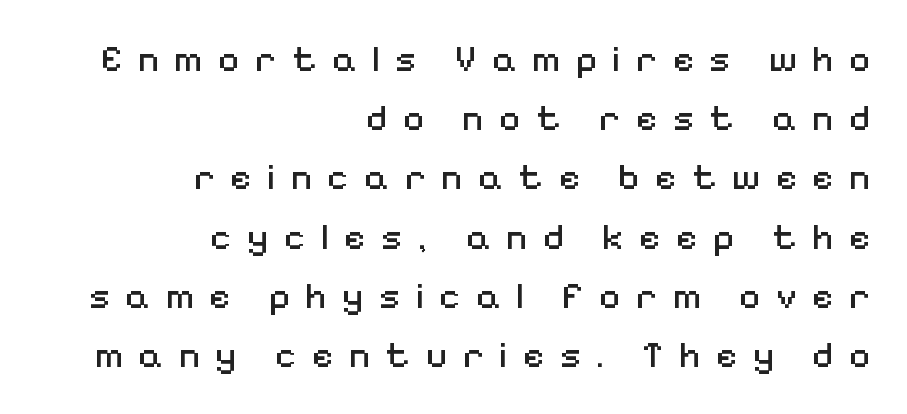
{"serif": "no", "italic": "no", "bold": "no", "weight": "regular", "width": "normal", "stroke_contrast": "medium", "x_height": "medium", "monospaced": "no", "underline": "no", "align": "right", "line_spacing": "normal", "line_spacing_ratio": 1.6, "letter_spacing": "wide", "letter_spacing_em": 0.41, "glyph_px": 37}
